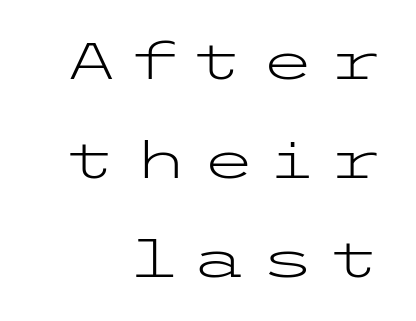
Line endings align vertically; line beginnings do not. Leading is clearly above the norm, producing a sparse column. Here the glyphs are tracked loosely, breaking word shapes into spaced letters. In terms of letterform style, serifs are entirely absent. Summary of weight: not heavy and not bold. Posture: upright roman.
